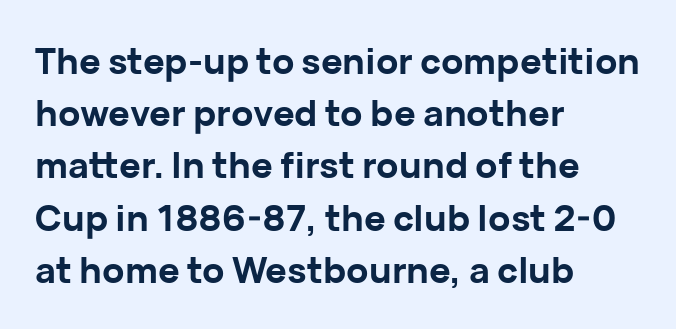
The image shows 36 px bold sans-serif type, upright; set left-aligned, normal line spacing (1.45x), normal letter spacing, not underlined; low stroke contrast and a medium x-height.
